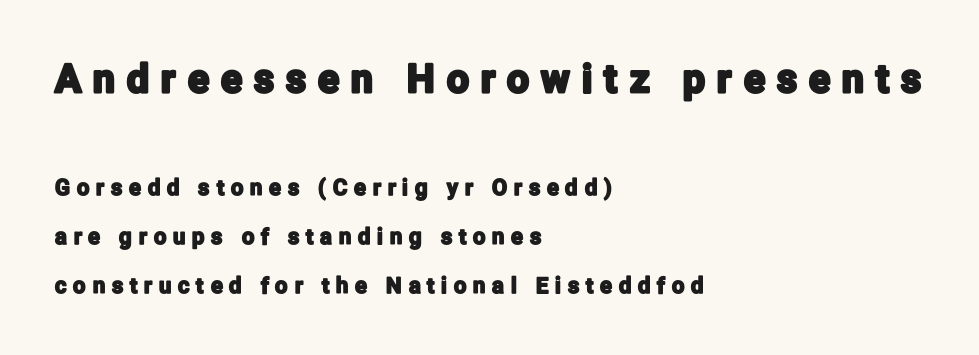
{"serif": "no", "italic": "no", "width": "condensed", "stroke_contrast": "low", "x_height": "medium", "monospaced": "no", "underline": "no", "align": "left", "line_spacing": "loose", "line_spacing_ratio": 2.24, "letter_spacing": "wide", "letter_spacing_em": 0.31, "larger_block": "first", "size_ratio": 1.77, "glyph_px": 39}
